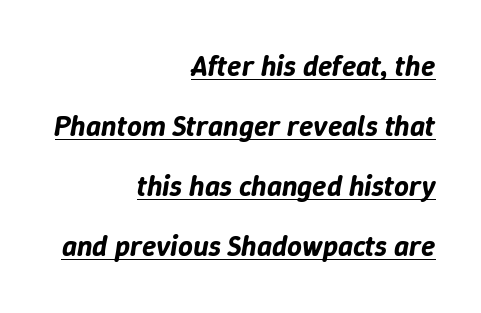
The setting favours the right margin, as signatures and pull-quotes sometimes do. The face used here appears with an underline applied. An italicized treatment has been applied to the whole sample. Do the characters align in a grid? No, the font is proportional. The face used here is rendered with its standard letterfit. Horizontal bands of white between lines are thick stripes.
